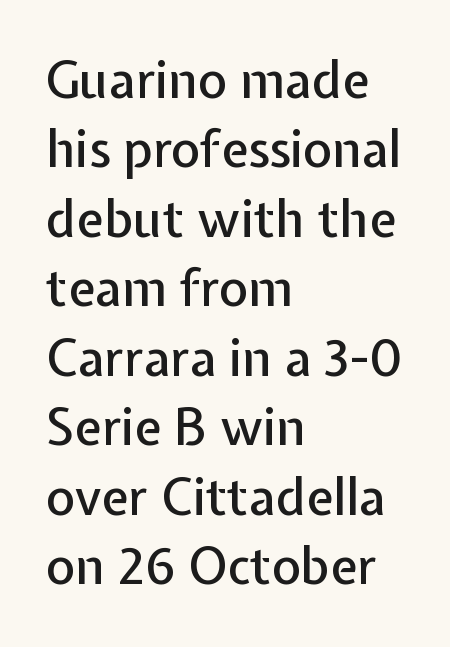
Q: Is the text italic (slanted)? A: No, it is upright.
Q: Is the typeface a serif or a sans-serif typeface? A: Sans-serif.
Q: Is the text underlined? A: No.
Q: How is the paragraph aligned? A: Left-aligned.
Q: Is the spacing between letters normal or unusually wide? A: Normal.
Q: Is the spacing between lines tight, normal or loose? A: Normal.
Q: Width (condensed, normal, or wide)? A: Normal.
Q: Stroke contrast? A: Low.
Q: x-height? A: Medium.
Q: Monospaced? A: No.
